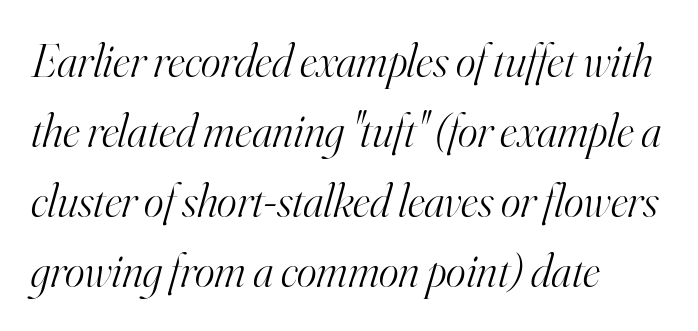
Anything drawn beneath the words? Only blank space. Each letter keeps its own natural width here, so spacing adapts to shape. Words appear dense and cohesive because spacing is normal. This sample is left-justified, so line endings fall wherever the words run out. These glyphs show unthickened strokes, regular width or finer. Small tapered or slab feet sit at the stroke ends, so this counts as serif.
